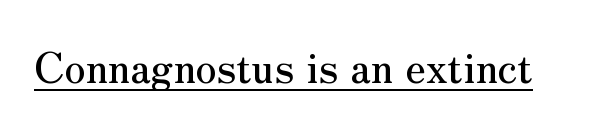
{"serif": "yes", "italic": "no", "width": "normal", "stroke_contrast": "medium", "x_height": "small", "monospaced": "no", "underline": "yes", "letter_spacing": "normal", "letter_spacing_em": 0.0, "glyph_px": 42}
